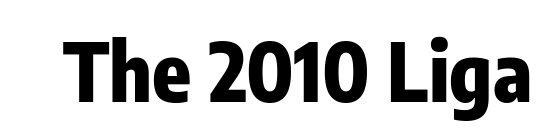
{"serif": "no", "italic": "no", "bold": "yes", "weight": "heavy", "width": "condensed", "stroke_contrast": "low", "x_height": "medium", "monospaced": "no", "underline": "no", "letter_spacing": "normal", "letter_spacing_em": 0.0, "glyph_px": 80}
